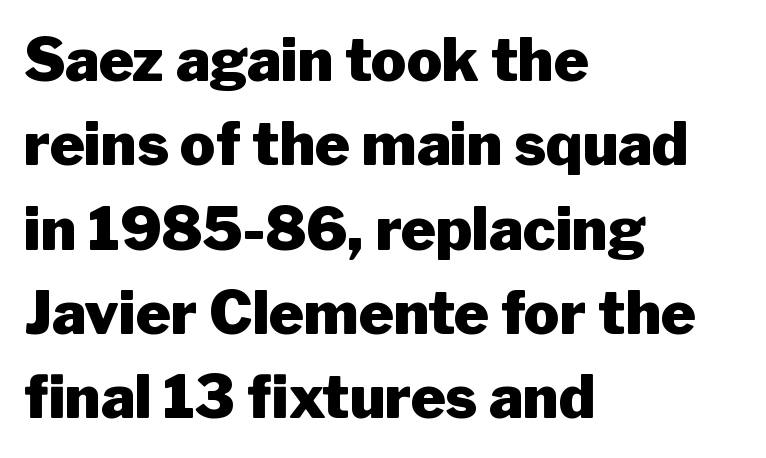
The image shows 59 px heavy sans-serif type, upright; set left-aligned, normal line spacing (1.43x), normal letter spacing, not underlined; low stroke contrast and a medium x-height.
